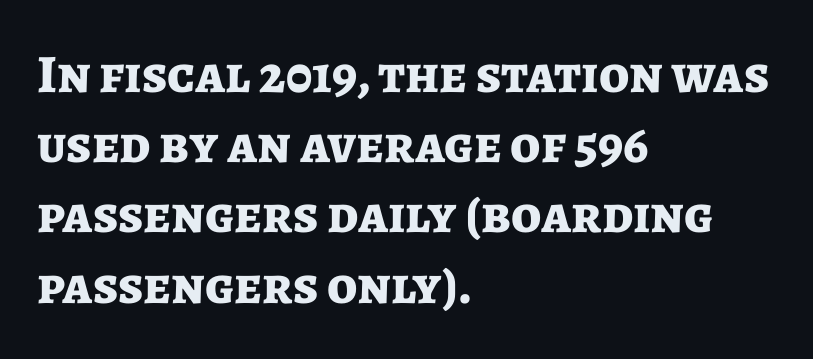
Q: Is the text bold? A: Yes.
Q: Is the text italic (slanted)? A: No, it is upright.
Q: Is the typeface a serif or a sans-serif typeface? A: Sans-serif.
Q: Is the text underlined? A: No.
Q: How is the paragraph aligned? A: Left-aligned.
Q: Is the spacing between letters normal or unusually wide? A: Normal.
Q: Is the spacing between lines tight, normal or loose? A: Normal.
Q: Width (condensed, normal, or wide)? A: Normal.
Q: Stroke contrast? A: Low.
Q: x-height? A: Medium.
Q: Monospaced? A: No.
